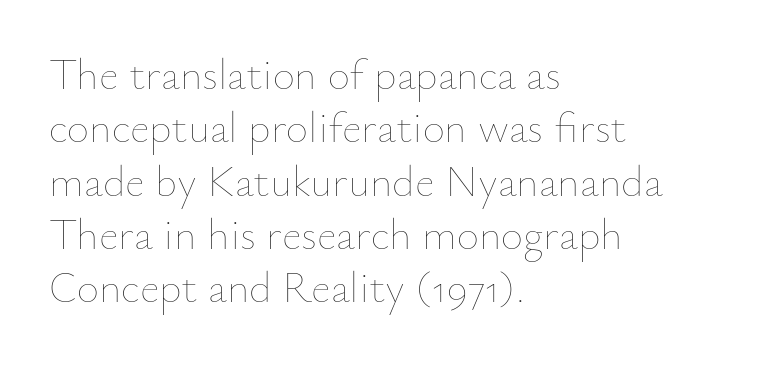
Q: Is the text bold? A: No.
Q: Is the text italic (slanted)? A: No, it is upright.
Q: Is the text underlined? A: No.
Q: How is the paragraph aligned? A: Left-aligned.
Q: Is the spacing between letters normal or unusually wide? A: Normal.
Q: Width (condensed, normal, or wide)? A: Normal.
Q: Stroke contrast? A: Low.
Q: x-height? A: Small.
Q: Monospaced? A: No.
